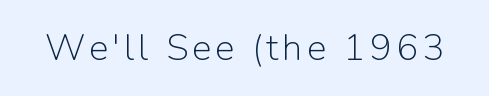
A typesetter would label this face a sans. No word sits above an underline. Upright lettering throughout. Varying glyph widths throughout — classic text-font behaviour. Heft: none added — not bold.
